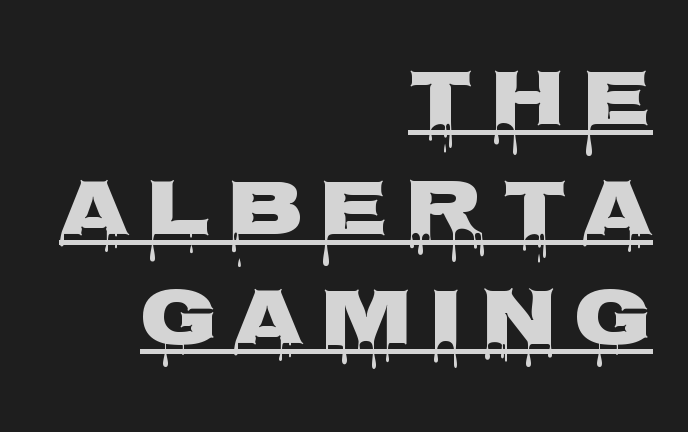
Q: Is the text italic (slanted)? A: No, it is upright.
Q: Is the typeface a serif or a sans-serif typeface? A: Sans-serif.
Q: Is the text underlined? A: Yes.
Q: How is the paragraph aligned? A: Right-aligned.
Q: Is the spacing between letters normal or unusually wide? A: Unusually wide.
Q: Is the spacing between lines tight, normal or loose? A: Normal.
Q: Width (condensed, normal, or wide)? A: Wide.
Q: Stroke contrast? A: Low.
Q: x-height? A: Large.
Q: Monospaced? A: No.
